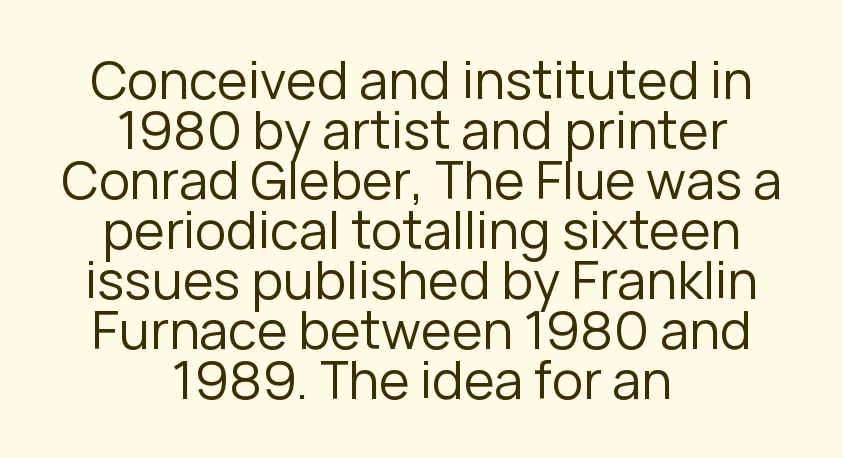
The image shows 52 px regular-weight sans-serif type, upright; set centered, tight line spacing (0.96x), normal letter spacing, not underlined; low stroke contrast and a medium x-height.
